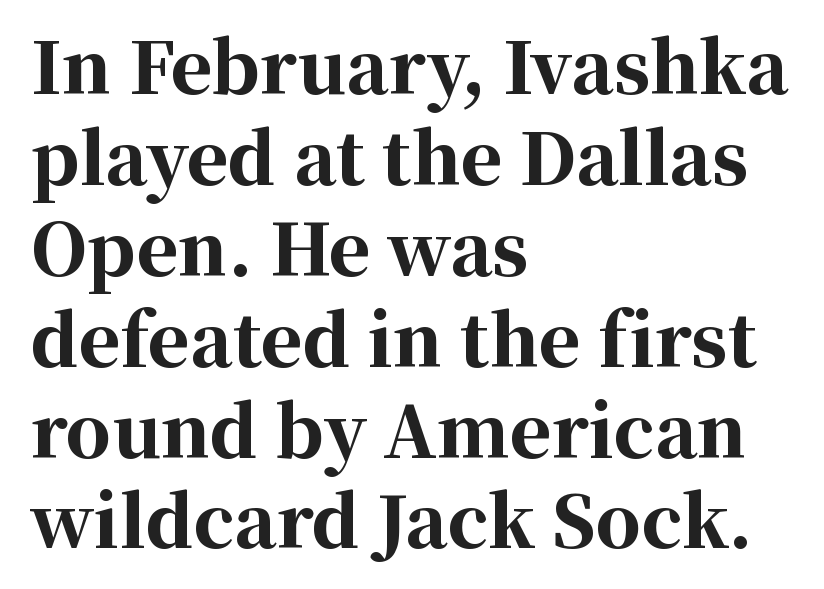
Q: Is the text bold? A: Yes.
Q: Is the text italic (slanted)? A: No, it is upright.
Q: Is the typeface a serif or a sans-serif typeface? A: Serif.
Q: Is the text underlined? A: No.
Q: How is the paragraph aligned? A: Left-aligned.
Q: Is the spacing between letters normal or unusually wide? A: Normal.
Q: Is the spacing between lines tight, normal or loose? A: Normal.
Q: Width (condensed, normal, or wide)? A: Normal.
Q: Stroke contrast? A: High.
Q: x-height? A: Medium.
Q: Monospaced? A: No.
